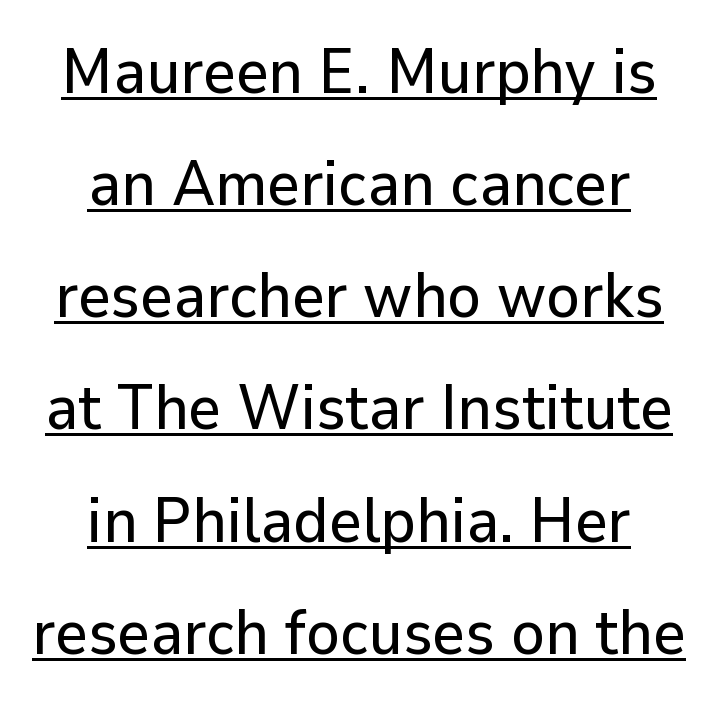
The image shows 63 px sans-serif type, upright; set centered, line spacing 1.78x, normal letter spacing, underlined; low stroke contrast and a medium x-height.
